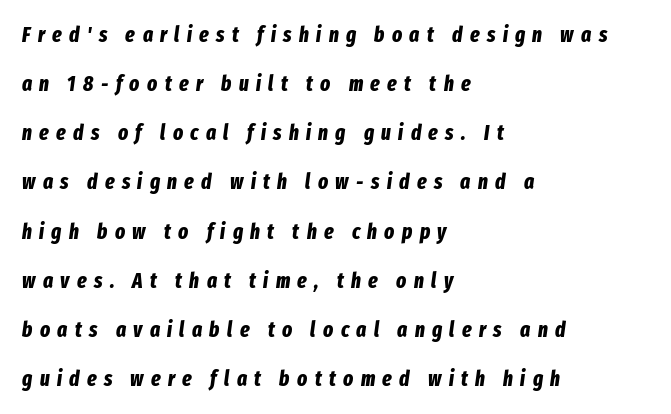
{"italic": "yes", "lean": "right", "slant_degrees": 8, "bold": "yes", "underline": "no", "align": "left", "line_spacing": "loose", "line_spacing_ratio": 2.34, "letter_spacing": "wide", "letter_spacing_em": 0.35, "glyph_px": 21}
